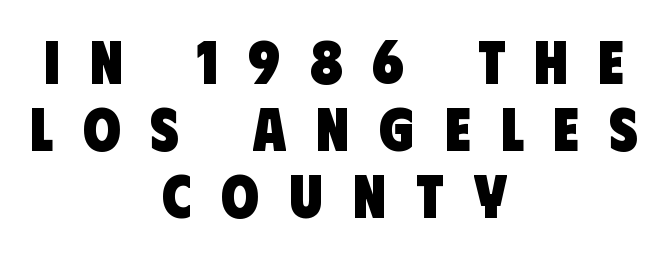
Q: Is the text bold? A: Yes.
Q: Is the typeface a serif or a sans-serif typeface? A: Sans-serif.
Q: Is the text underlined? A: No.
Q: How is the paragraph aligned? A: Centered.
Q: Is the spacing between letters normal or unusually wide? A: Unusually wide.
Q: Is the spacing between lines tight, normal or loose? A: Tight.
Q: Width (condensed, normal, or wide)? A: Condensed.
Q: Stroke contrast? A: Low.
Q: x-height? A: Large.
Q: Monospaced? A: No.
